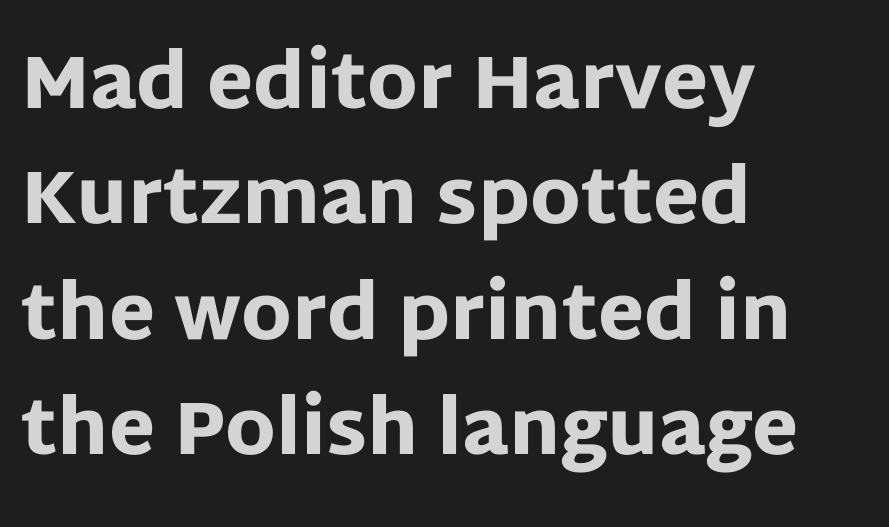
This is heavy type, rendered in bold. Descenders hang freely into open space. Horizontal bands of white between lines are of average thickness. The glyphs in this specimen are sans serif. This rendering leaves character spacing at its baseline value. Italic? Not at all — the glyphs are vertical.
